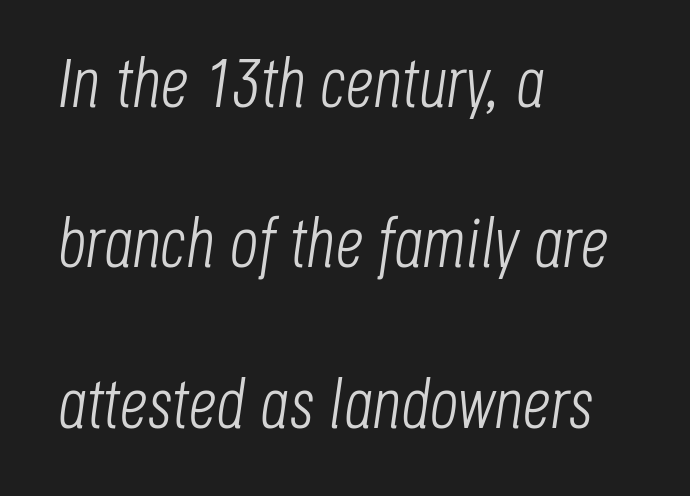
Q: Is the text bold? A: No.
Q: Is the text italic (slanted)? A: Yes, it leans right by about 8 degrees.
Q: Is the text underlined? A: No.
Q: How is the paragraph aligned? A: Left-aligned.
Q: Is the spacing between letters normal or unusually wide? A: Normal.
Q: Is the spacing between lines tight, normal or loose? A: Loose.
Q: Width (condensed, normal, or wide)? A: Condensed.
Q: Stroke contrast? A: Low.
Q: x-height? A: Large.
Q: Monospaced? A: No.
